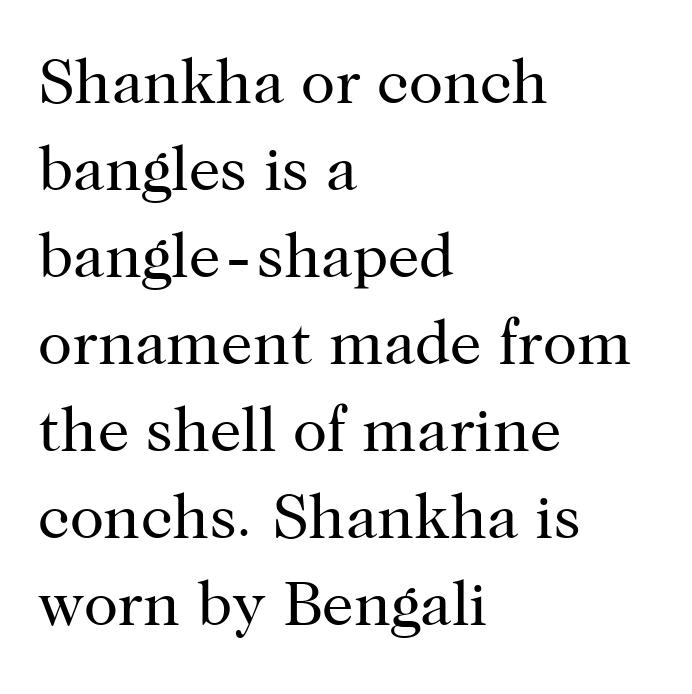
Q: Is the text bold? A: No.
Q: Is the text italic (slanted)? A: No, it is upright.
Q: Is the typeface a serif or a sans-serif typeface? A: Serif.
Q: Is the text underlined? A: No.
Q: How is the paragraph aligned? A: Left-aligned.
Q: Is the spacing between letters normal or unusually wide? A: Normal.
Q: Is the spacing between lines tight, normal or loose? A: Normal.
Q: Width (condensed, normal, or wide)? A: Normal.
Q: Stroke contrast? A: High.
Q: x-height? A: Medium.
Q: Monospaced? A: No.
